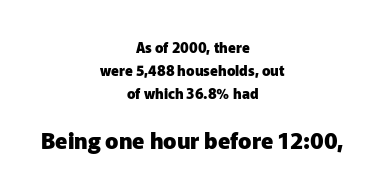
{"italic": "no", "bold": "yes", "underline": "no", "align": "center", "line_spacing": "normal", "line_spacing_ratio": 1.66, "letter_spacing": "normal", "letter_spacing_em": 0.0, "larger_block": "second", "size_ratio": 1.57, "glyph_px": 22}
